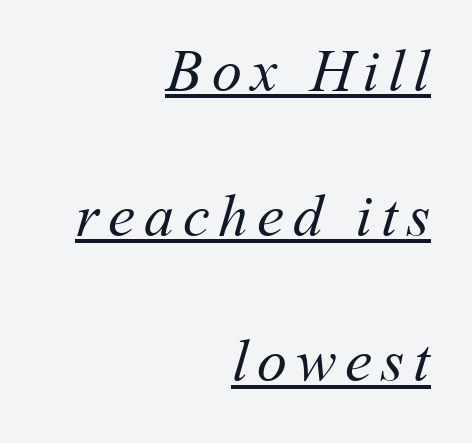
The image shows 60 px regular-weight type; set right-aligned, loose line spacing (2.42x), underlined; medium stroke contrast and a medium x-height.
